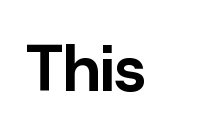
The image shows 65 px bold sans-serif type, upright; set normal letter spacing, not underlined; low stroke contrast and a medium x-height.
